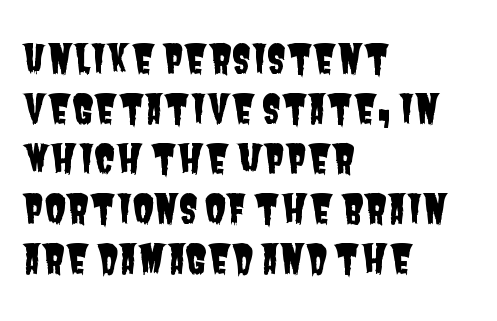
{"serif": "no", "width": "condensed", "stroke_contrast": "low", "x_height": "large", "monospaced": "no", "underline": "no", "align": "left", "line_spacing": "normal", "line_spacing_ratio": 1.28, "letter_spacing": "normal", "letter_spacing_em": 0.0, "glyph_px": 39}
